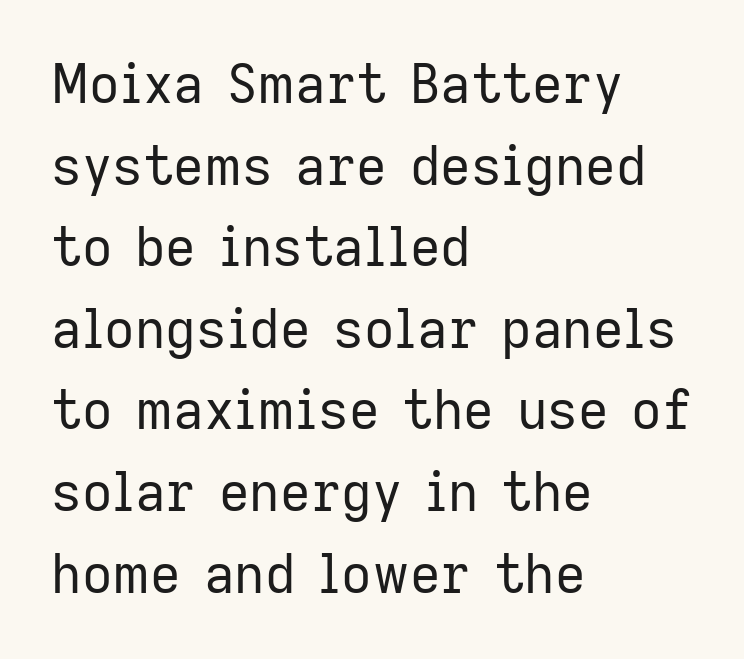
{"serif": "no", "italic": "no", "bold": "no", "weight": "regular", "width": "normal", "stroke_contrast": "low", "x_height": "medium", "monospaced": "no", "underline": "no", "align": "left", "line_spacing": "normal", "line_spacing_ratio": 1.54, "letter_spacing": "normal", "letter_spacing_em": 0.0, "glyph_px": 53}
